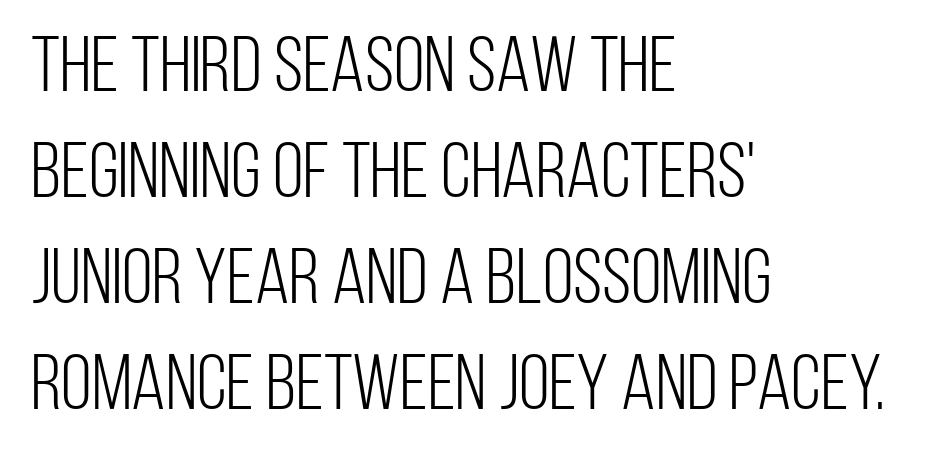
The image shows 79 px light, condensed sans-serif type, upright; set left-aligned, normal line spacing (1.34x), normal letter spacing, not underlined; low stroke contrast and a large x-height.
